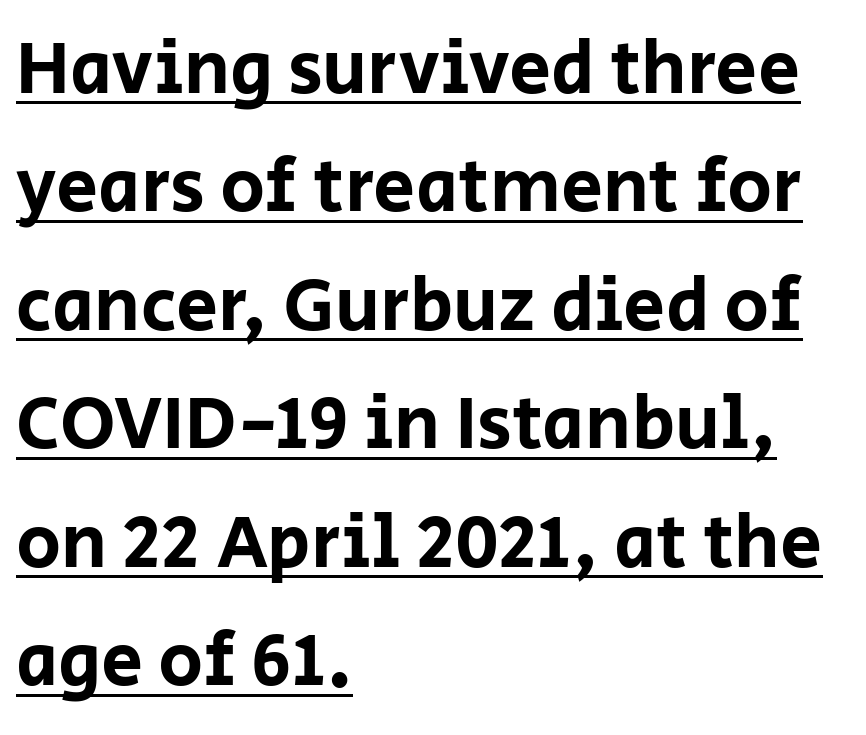
{"serif": "no", "italic": "no", "width": "normal", "stroke_contrast": "low", "x_height": "large", "monospaced": "no", "underline": "yes", "align": "left", "line_spacing": "normal", "line_spacing_ratio": 1.58, "letter_spacing": "normal", "letter_spacing_em": 0.0, "glyph_px": 75}
